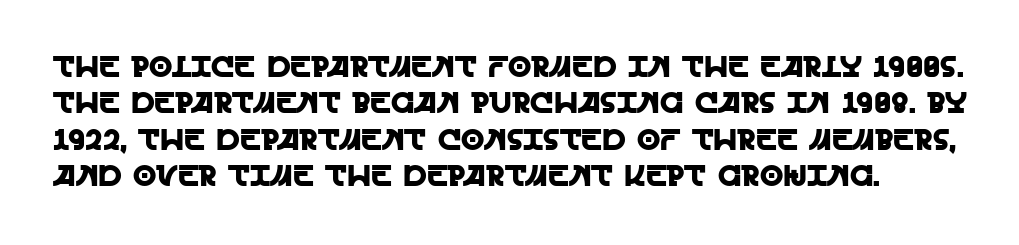
The rendering uses natural spacing where letterforms have individual widths. Characters remain perfectly vertical along every line. Letter spacing: default. Descenders hang freely into open space. Letterform terminals end flat and unadorned throughout the passage.
